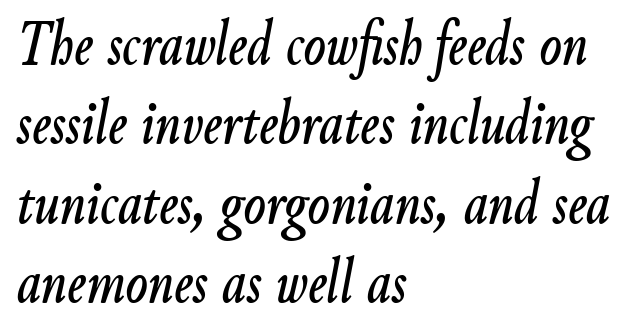
The image shows 65 px condensed type, italic (leaning right); set left-aligned, line spacing 1.22x, normal letter spacing, not underlined; low stroke contrast and a small x-height.
